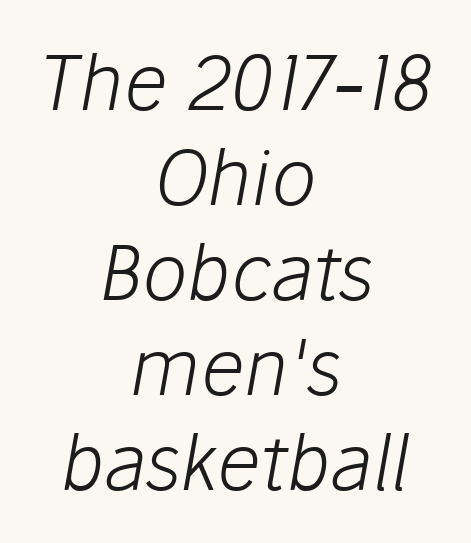
Q: Is the text bold? A: No.
Q: Is the text italic (slanted)? A: Yes, it leans right by about 10 degrees.
Q: Is the text underlined? A: No.
Q: How is the paragraph aligned? A: Centered.
Q: Is the spacing between letters normal or unusually wide? A: Normal.
Q: Is the spacing between lines tight, normal or loose? A: Normal.
Q: Width (condensed, normal, or wide)? A: Normal.
Q: Stroke contrast? A: Low.
Q: x-height? A: Medium.
Q: Monospaced? A: No.
